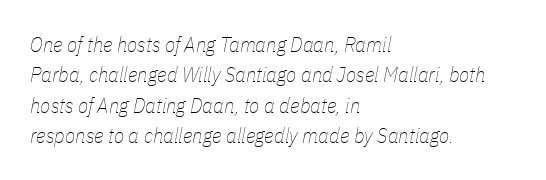
Q: Is the text bold? A: No.
Q: Is the text italic (slanted)? A: Yes, it leans right by about 11 degrees.
Q: Is the text underlined? A: No.
Q: How is the paragraph aligned? A: Left-aligned.
Q: Is the spacing between letters normal or unusually wide? A: Normal.
Q: Is the spacing between lines tight, normal or loose? A: Normal.
